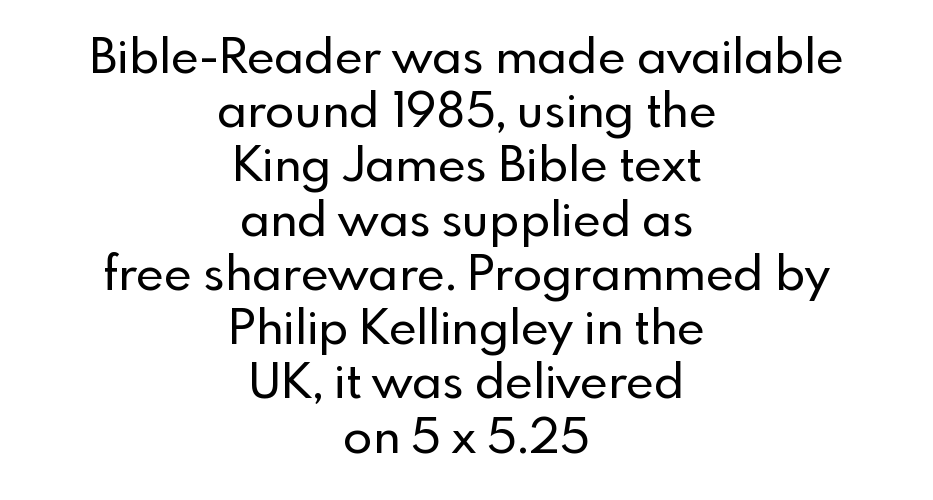
Q: Is the text italic (slanted)? A: No, it is upright.
Q: Is the typeface a serif or a sans-serif typeface? A: Sans-serif.
Q: Is the text underlined? A: No.
Q: How is the paragraph aligned? A: Centered.
Q: Is the spacing between letters normal or unusually wide? A: Normal.
Q: Is the spacing between lines tight, normal or loose? A: Tight.
Q: Width (condensed, normal, or wide)? A: Normal.
Q: x-height? A: Small.
Q: Monospaced? A: No.
